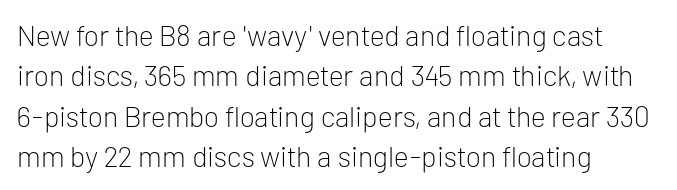
The image shows 29 px light sans-serif type, upright; set left-aligned, normal line spacing (1.39x), normal letter spacing, not underlined; low stroke contrast and a medium x-height.
